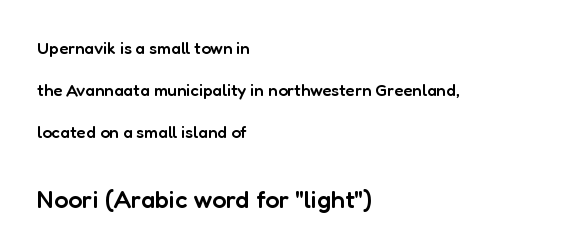
Q: Is the text bold? A: Semi-bold.
Q: Is the text italic (slanted)? A: No, it is upright.
Q: Is the text underlined? A: No.
Q: How is the paragraph aligned? A: Left-aligned.
Q: Is the spacing between letters normal or unusually wide? A: Normal.
Q: Is the spacing between lines tight, normal or loose? A: Loose.
Q: Which block of text is set in a larger size, the first (top) or the second (bottom)? A: The second (bottom) one.
